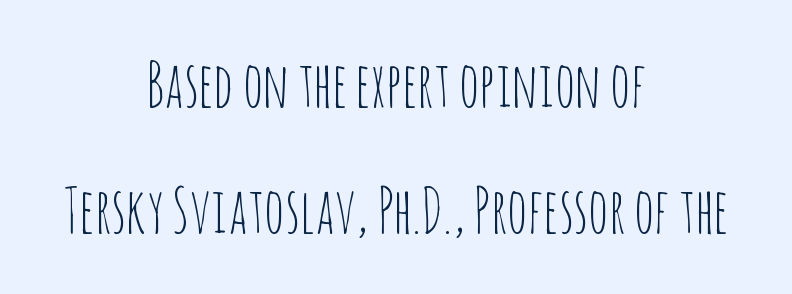
The image shows 62 px thin, condensed sans-serif type, upright; set centered, loose line spacing (2.04x), normal letter spacing, not underlined; low stroke contrast and a large x-height.
